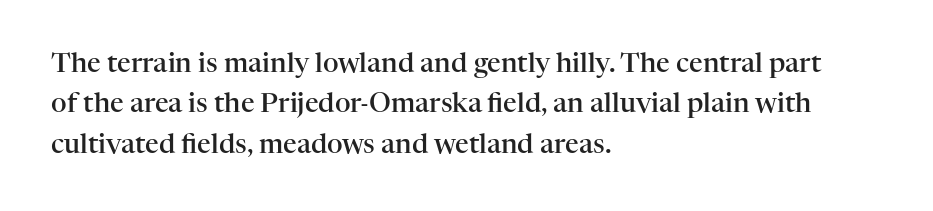
Glyph-to-glyph distance matches everyday printed text. Beneath every word, the page is bare. What's the leading like? Ordinary, nothing unusual. Typographic density is moderately raised because the face is semibold. Vertical strokes here are truly vertical.
